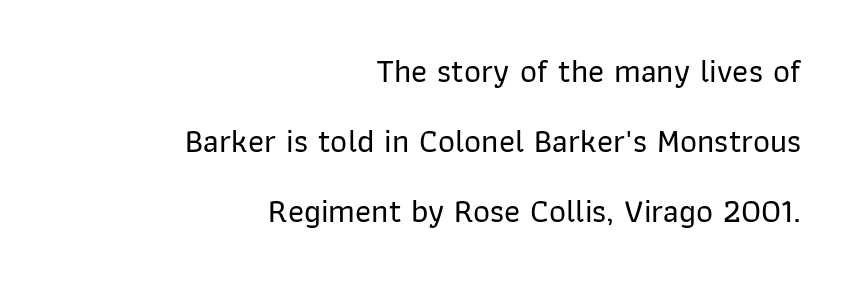
The image shows 33 px sans-serif type, upright; set right-aligned, loose line spacing (2.12x), normal letter spacing, not underlined; low stroke contrast and a medium x-height.
